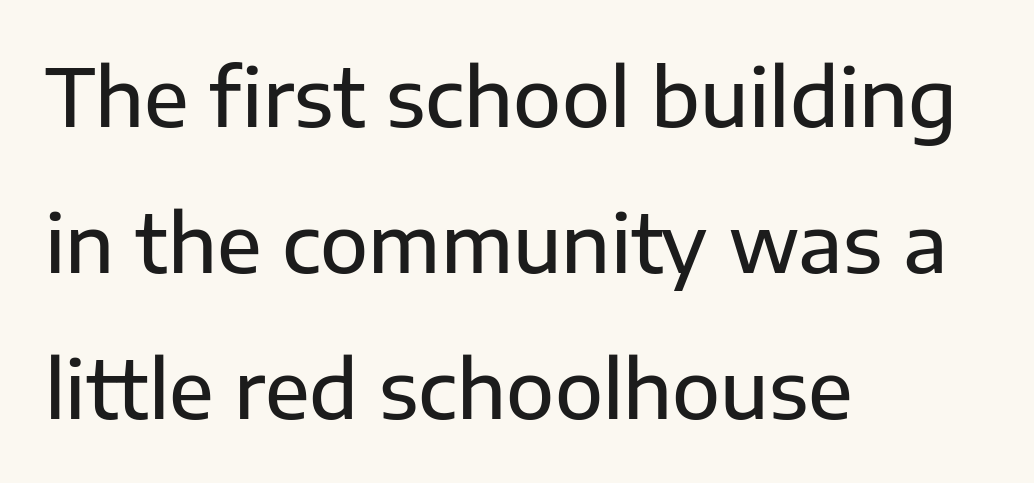
Q: Is the text italic (slanted)? A: No, it is upright.
Q: Is the typeface a serif or a sans-serif typeface? A: Sans-serif.
Q: Is the text underlined? A: No.
Q: How is the paragraph aligned? A: Left-aligned.
Q: Is the spacing between letters normal or unusually wide? A: Normal.
Q: Width (condensed, normal, or wide)? A: Normal.
Q: Stroke contrast? A: Low.
Q: x-height? A: Medium.
Q: Monospaced? A: No.
